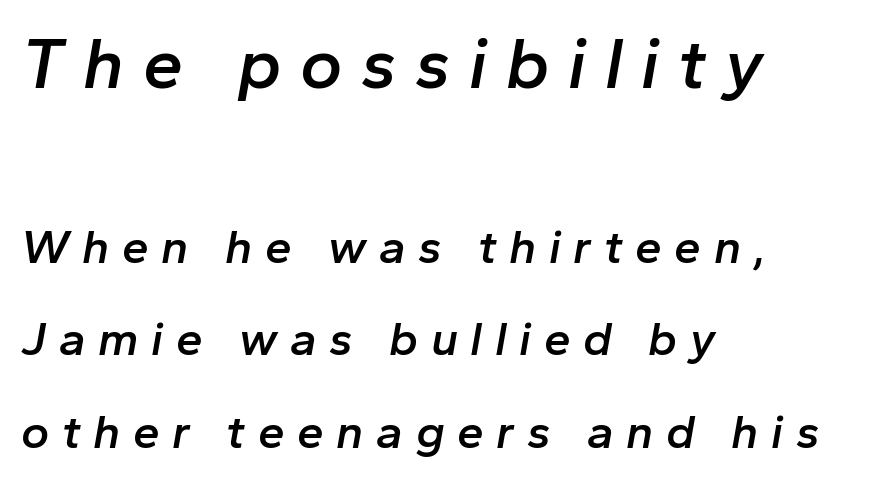
The image shows 72 px semibold type, italic (leaning right); set left-aligned, loose line spacing (1.93x), unusually wide letter spacing (+0.26 em), not underlined; the first (top) block is 1.5x larger; low stroke contrast and a medium x-height.
